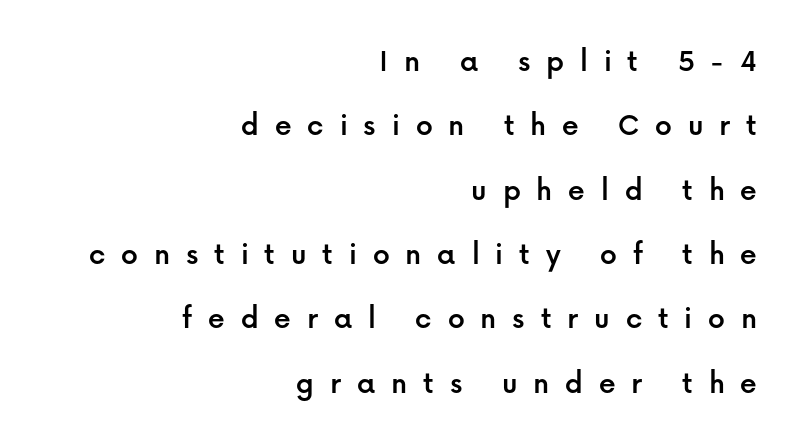
Q: Is the text italic (slanted)? A: No, it is upright.
Q: Is the typeface a serif or a sans-serif typeface? A: Sans-serif.
Q: Is the text underlined? A: No.
Q: How is the paragraph aligned? A: Right-aligned.
Q: Is the spacing between letters normal or unusually wide? A: Unusually wide.
Q: Is the spacing between lines tight, normal or loose? A: Loose.
Q: Width (condensed, normal, or wide)? A: Normal.
Q: Stroke contrast? A: Low.
Q: x-height? A: Medium.
Q: Monospaced? A: No.
